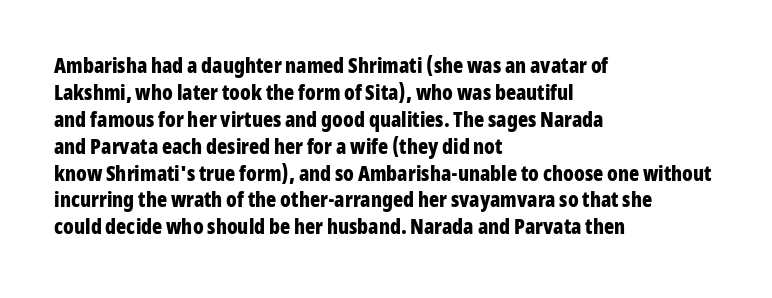
The image shows 21 px bold type, upright; set left-aligned, normal line spacing (1.28x), normal letter spacing, not underlined.
